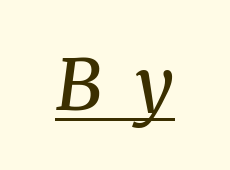
Q: Is the text bold? A: Semi-bold.
Q: Is the text italic (slanted)? A: Yes, it leans right by about 8 degrees.
Q: Is the typeface a serif or a sans-serif typeface? A: Serif.
Q: Is the text underlined? A: Yes.
Q: Is the spacing between letters normal or unusually wide? A: Unusually wide.
Q: Width (condensed, normal, or wide)? A: Normal.
Q: Stroke contrast? A: Medium.
Q: x-height? A: Medium.
Q: Monospaced? A: No.
